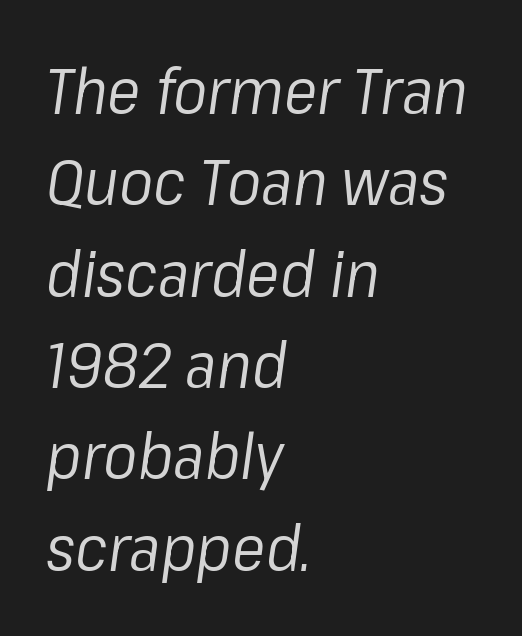
The image shows 63 px regular-weight type, italic (leaning right); set left-aligned, normal line spacing (1.45x), normal letter spacing, not underlined; low stroke contrast and a medium x-height.
